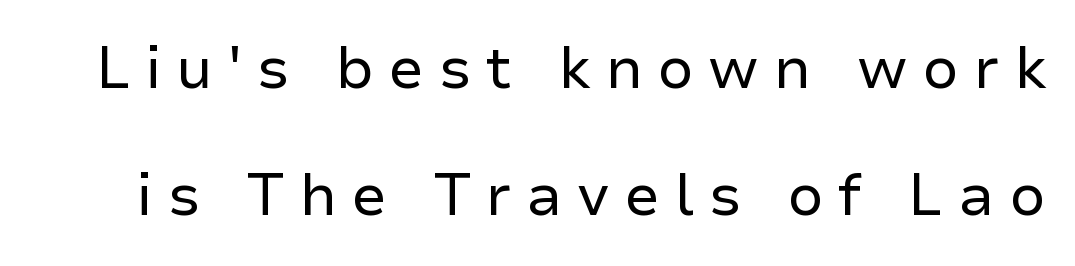
Are there feet on the stems? There aren't — it's a sans. Has an underline been added? It has not. The type sits square on the baseline with zero lean. The type is letterspaced generously, with wide tracking.
